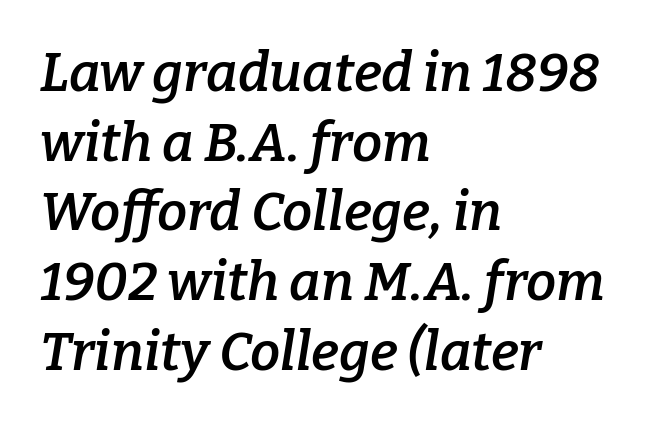
Every row of glyphs begins at an identical x-position on the left. In terms of letterform style, serifs are clearly present. Proportional: the letters do not fall into vertical columns. Descender tails drop into unmarked territory. Tracking value appears to be zero — textbook default spacing.
